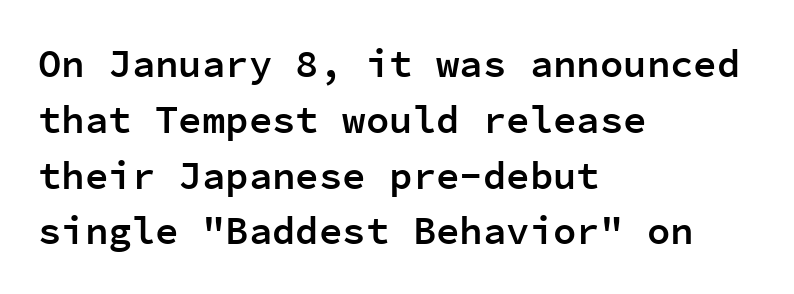
{"serif": "no", "italic": "no", "bold": "semi", "weight": "semibold", "width": "normal", "stroke_contrast": "low", "x_height": "medium", "monospaced": "yes", "underline": "no", "align": "left", "line_spacing": "normal", "line_spacing_ratio": 1.43, "letter_spacing": "normal", "letter_spacing_em": 0.0, "glyph_px": 39}
